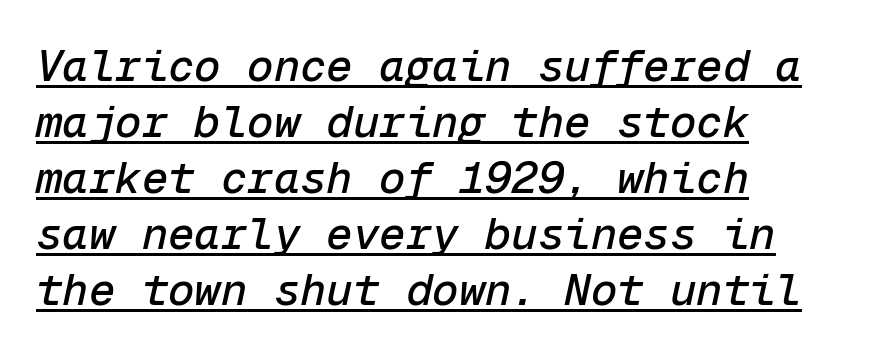
The image shows 44 px text type, italic (leaning right), monospaced; set left-aligned, normal line spacing (1.27x), normal letter spacing, underlined; low stroke contrast and a medium x-height.
